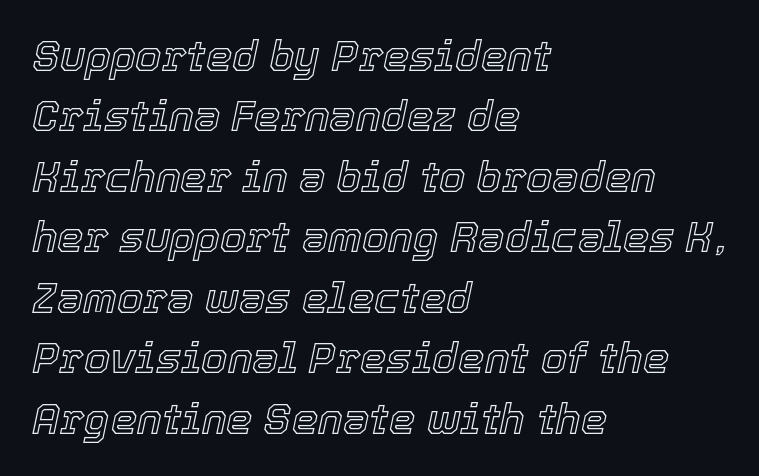
{"italic": "yes", "lean": "right", "slant_degrees": 12, "width": "normal", "x_height": "medium", "monospaced": "no", "underline": "no", "align": "left", "line_spacing": "normal", "line_spacing_ratio": 1.44, "letter_spacing": "normal", "letter_spacing_em": 0.0, "glyph_px": 42}
